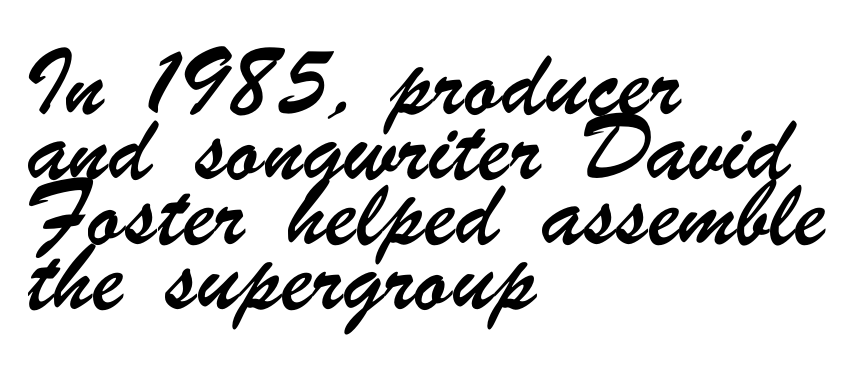
{"serif": "no", "width": "condensed", "stroke_contrast": "low", "x_height": "small", "monospaced": "no", "underline": "no", "align": "left", "line_spacing": "normal", "line_spacing_ratio": 1.55, "letter_spacing": "normal", "letter_spacing_em": 0.0, "glyph_px": 42}
